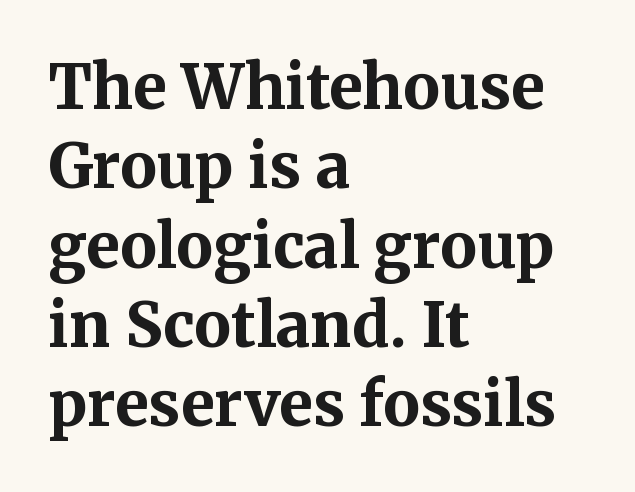
Here the designer chose a conventional face with non-uniform glyph widths. Is the letter spacing exaggerated? No — it looks like the ordinary default. The typesetter chose a ragged-right arrangement here. Characters remain perfectly vertical along every line. You'd pick this weight for a headline — it's a proper bold.
